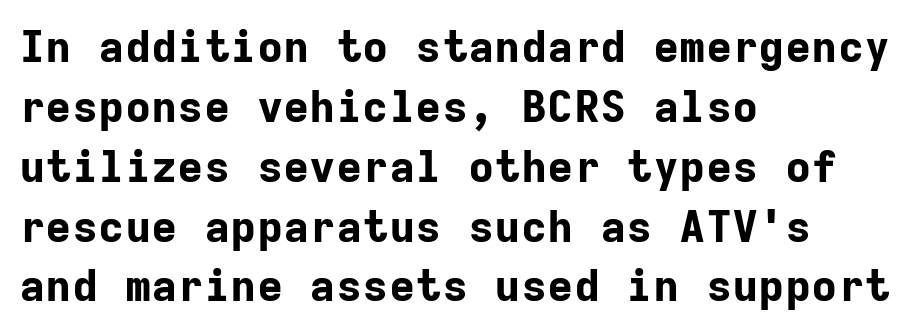
The letters stand straight up with perfectly vertical stems. Classification — sans serif. Set as a true bold cut, around the 700 mark. Nobody touched the tracking dial on this one.
